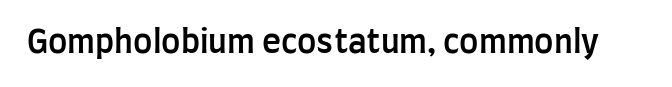
The image shows 32 px semibold, condensed sans-serif type, upright; set normal letter spacing, not underlined; low stroke contrast and a large x-height.
